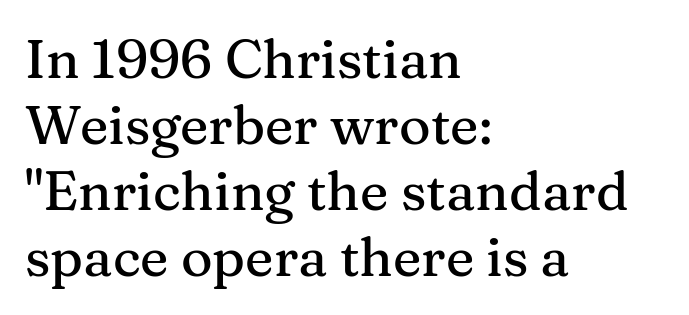
Each letter keeps its own natural width here, so spacing adapts to shape. Every row of glyphs begins at an identical x-position on the left. In terms of letterspacing, this is plain default setting. Quick note: underline off.
